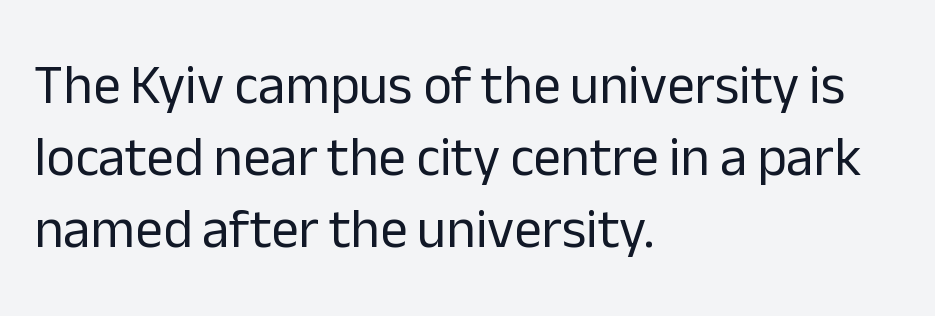
Stroke terminals: plain, sans-serif. These lines keep a tight, regular rhythm from letter to letter. The words here are not underlined. Stems here are at most as thick as an everyday book face. Students, observe: this is what conventionally led text looks like. The specimen reads as upright at a glance.
